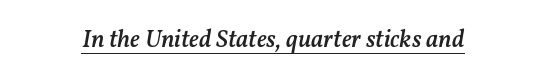
The face used here is a semibold: visibly heavier than regular, lighter than bold. Italic: yes, the glyphs are oblique. Glyph-to-glyph distance matches everyday printed text. A rule runs beneath these lines of type.
